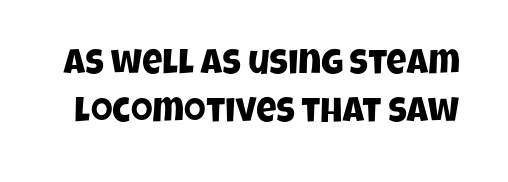
The image shows 35 px condensed sans-serif type; set normal line spacing (1.36x), normal letter spacing, not underlined; low stroke contrast and a large x-height.
